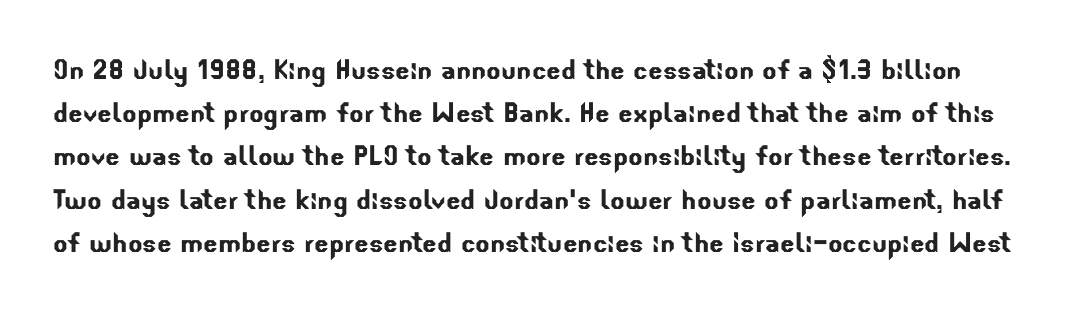
The image shows 34 px sans-serif type; set normal line spacing (1.27x), normal letter spacing, not underlined; low stroke contrast and a small x-height.
